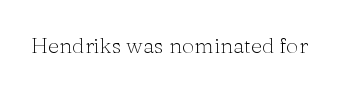
Q: Is the text bold? A: No.
Q: Is the text italic (slanted)? A: No, it is upright.
Q: Is the text underlined? A: No.
Q: Is the spacing between letters normal or unusually wide? A: Normal.
